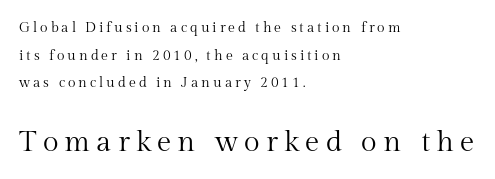
{"serif": "yes", "italic": "no", "bold": "no", "weight": "regular", "width": "normal", "stroke_contrast": "medium", "x_height": "medium", "monospaced": "no", "underline": "no", "align": "left", "line_spacing": "loose", "line_spacing_ratio": 1.97, "letter_spacing": "wide", "letter_spacing_em": 0.21, "larger_block": "second", "size_ratio": 2.07, "glyph_px": 29}
